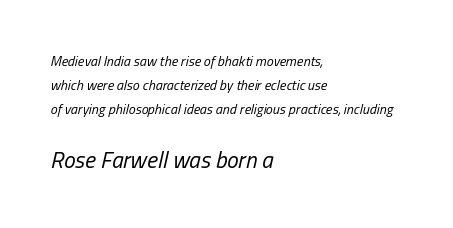
The image shows 23 px text type, italic (leaning right); set left-aligned, line spacing 1.73x, normal letter spacing, not underlined; the second (bottom) block is 1.64x larger.
